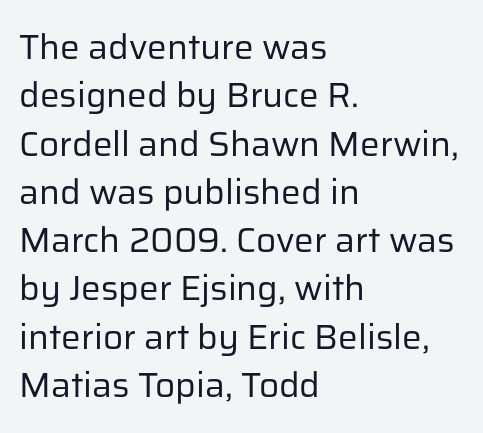
{"serif": "no", "italic": "no", "bold": "no", "weight": "regular", "width": "normal", "stroke_contrast": "low", "x_height": "medium", "monospaced": "no", "underline": "no", "align": "left", "line_spacing": "normal", "line_spacing_ratio": 1.38, "letter_spacing": "normal", "letter_spacing_em": 0.0, "glyph_px": 35}
